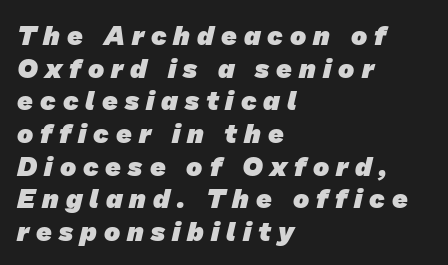
Q: Is the text bold? A: Yes.
Q: Is the text underlined? A: No.
Q: How is the paragraph aligned? A: Left-aligned.
Q: Is the spacing between letters normal or unusually wide? A: Unusually wide.
